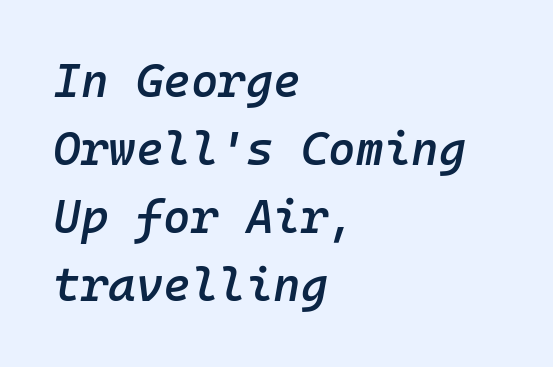
Interline gaps are of average width in this sample. The face used here is rendered with its standard letterfit. Rule under the text: the space is simply empty. Compared with an ordinary text face, these strokes are moderately heavier — a semibold. The rag falls on the right side of this text block. Spacing verdict: monospaced, one width for all characters.
